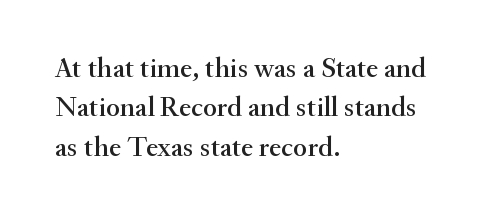
Are there feet on the stems? There are — it's a serif. A typesetter would call this proportional, since set widths differ per character. A classic flush-left, rag-right setting is used for this passage. Tracking value appears to be zero — textbook default spacing. The passage shown stacks its lines at a standard gap. Underlining? Definitely not there.
